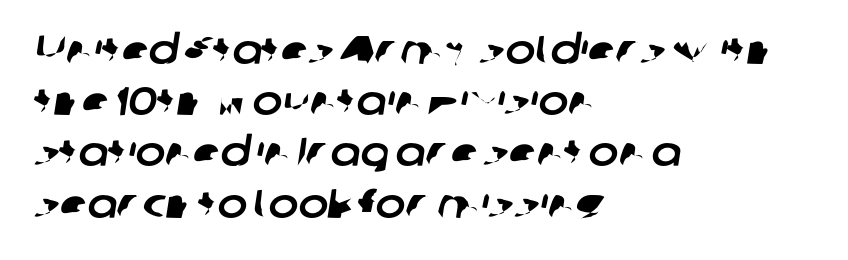
{"serif": "no", "width": "normal", "stroke_contrast": "low", "x_height": "medium", "monospaced": "no", "underline": "no", "align": "left", "line_spacing": "normal", "line_spacing_ratio": 1.28, "letter_spacing": "normal", "letter_spacing_em": 0.0, "glyph_px": 40}
